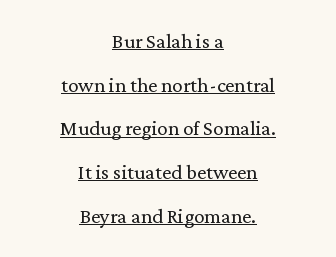
{"italic": "no", "bold": "no", "underline": "yes", "align": "center", "line_spacing": "loose", "line_spacing_ratio": 2.08, "letter_spacing": "normal", "letter_spacing_em": 0.0, "glyph_px": 21}
